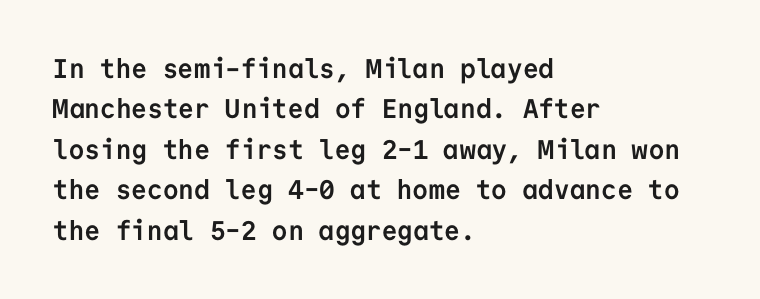
Look at the tracking — it's just the regular setting, nothing added. A classic flush-left, rag-right setting is used for this passage. Lines of text with bare space underneath. The font's upright variant was chosen for this text.
